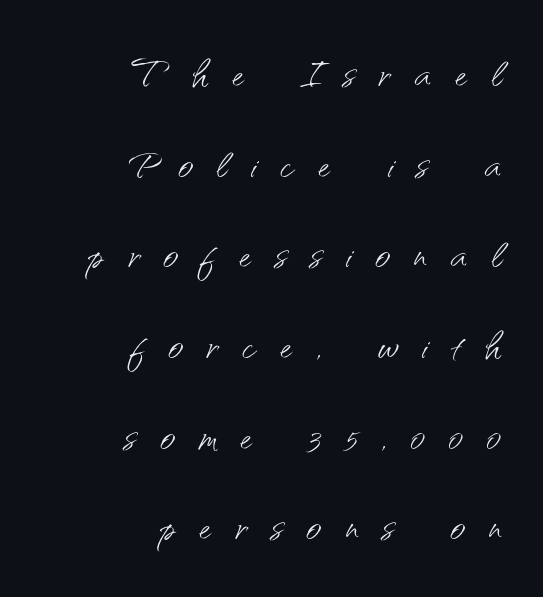
{"serif": "no", "bold": "no", "weight": "light", "width": "normal", "stroke_contrast": "medium", "x_height": "small", "monospaced": "no", "underline": "no", "align": "right", "line_spacing_ratio": 1.71, "letter_spacing": "wide", "letter_spacing_em": 0.45, "glyph_px": 53}
